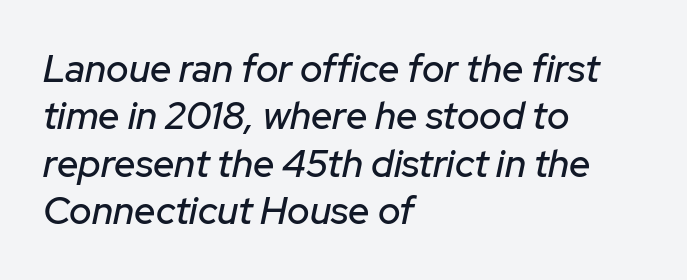
Q: Is the text italic (slanted)? A: Yes, it leans right by about 12 degrees.
Q: Is the text underlined? A: No.
Q: How is the paragraph aligned? A: Left-aligned.
Q: Is the spacing between letters normal or unusually wide? A: Normal.
Q: Is the spacing between lines tight, normal or loose? A: Normal.
Q: Width (condensed, normal, or wide)? A: Normal.
Q: Stroke contrast? A: Low.
Q: x-height? A: Medium.
Q: Monospaced? A: No.
